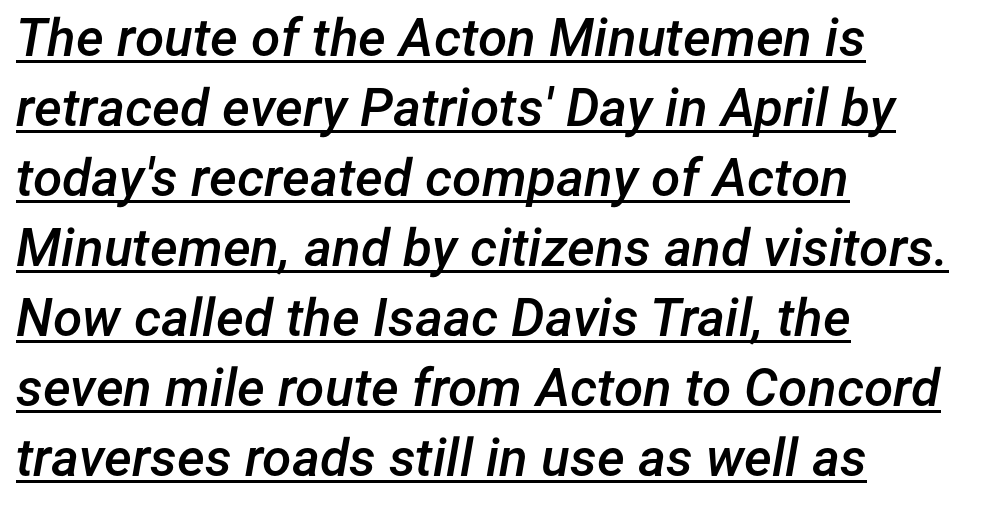
Spacing verdict: proportional, widths tailored to each character. Typeset ragged right — the left edge is the straight one. The letters sit at their default tracking, neither squeezed nor spread. The letters are semibold — heavier than regular but short of a full bold.
